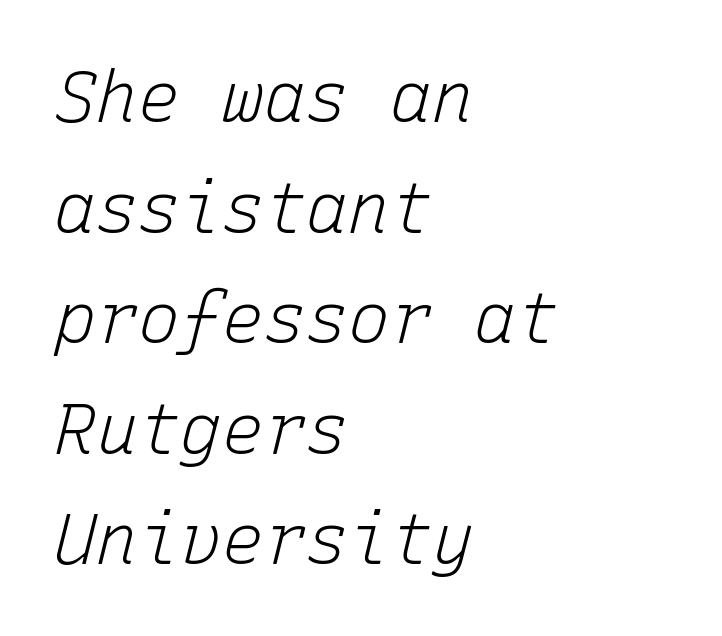
The image shows 70 px light type, italic (leaning right), monospaced; set left-aligned, normal line spacing (1.58x), normal letter spacing, not underlined; low stroke contrast and a medium x-height.
